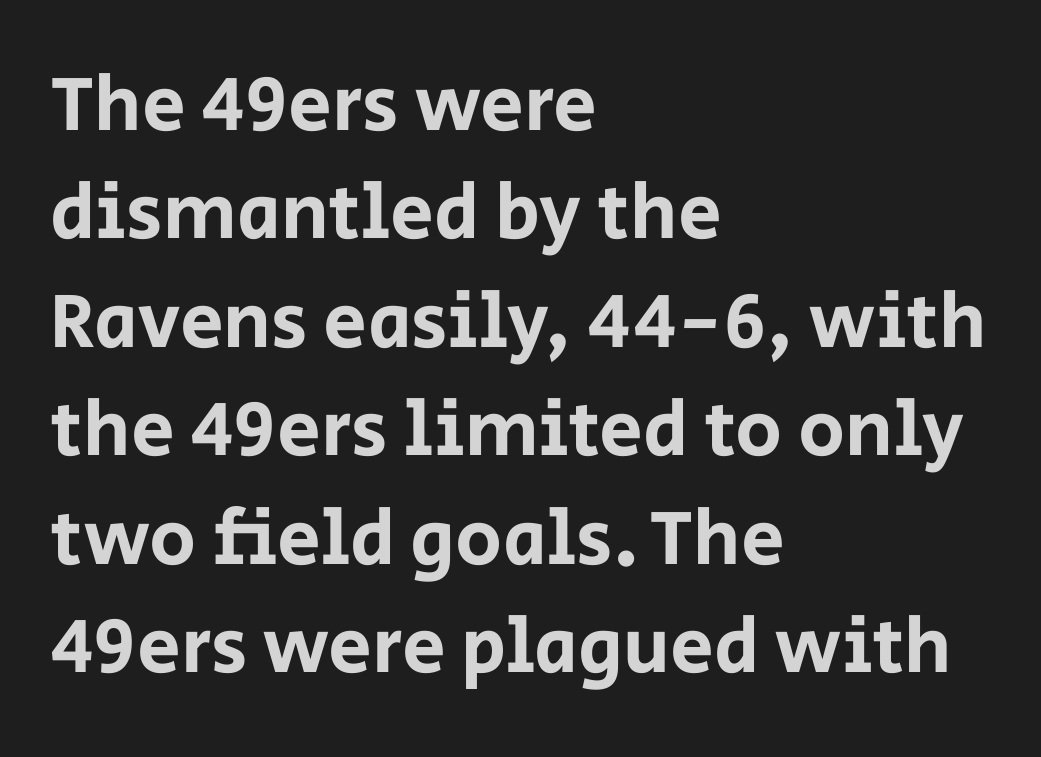
{"serif": "no", "italic": "no", "width": "normal", "stroke_contrast": "low", "x_height": "large", "monospaced": "no", "underline": "no", "align": "left", "line_spacing": "normal", "line_spacing_ratio": 1.39, "letter_spacing": "normal", "letter_spacing_em": 0.0, "glyph_px": 78}
